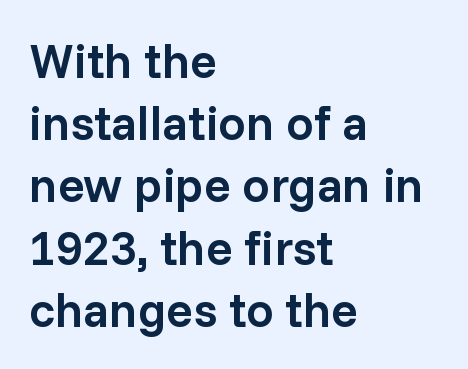
A roman cut, with each character standing at attention. This rendering features lettering with no underline. Glyph-to-glyph distance matches everyday printed text. Note the varied advance widths — an 'i' is clearly narrower than an 'm'. Layout note: lines flush left.
